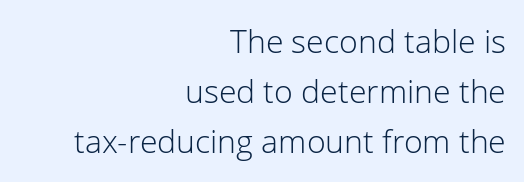
The rendering uses a moderate line-height, typical for paragraphs. The gaps between neighbouring characters are ordinary and unremarkable. The face used here is proportionally spaced, like ordinary book or web type. The letters carry no serifs — their stems end cleanly without finishing strokes. The rendering anchors every line to the right-hand side. The words here are not underlined.
